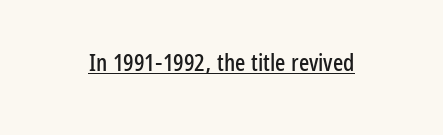
Default kerning and tracking; the words read as compact shapes. Notice how the stems are strictly vertical — no italics here. The glyphs are accompanied by a horizontal stroke just below them.
